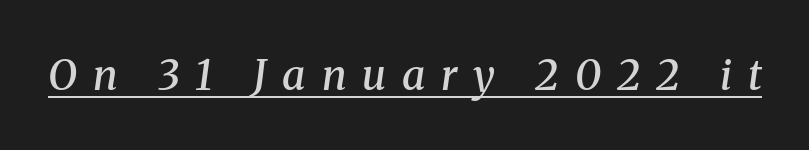
These lines are composed in type with serifs. There is plenty of visible air inserted between adjacent glyphs. The glyphs look as if they've been sheared to an angle. Compared with an ordinary text face, these strokes are moderately heavier — a semibold. Students, observe the line beneath the letters — that is underlining.
